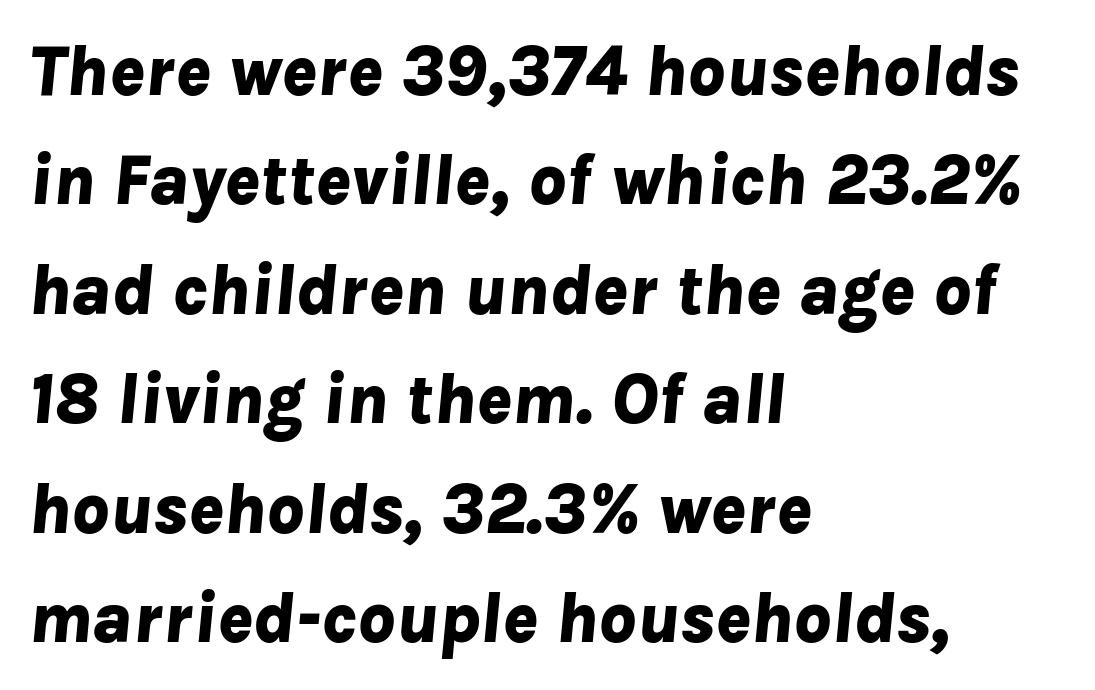
The image shows 73 px bold type, italic (leaning right); set left-aligned, normal line spacing (1.5x), normal letter spacing, not underlined; low stroke contrast and a medium x-height.
